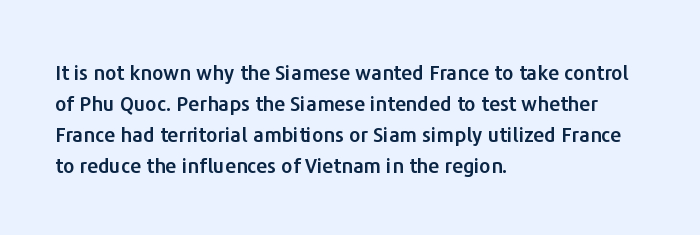
{"italic": "no", "underline": "no", "align": "left", "line_spacing": "normal", "line_spacing_ratio": 1.55, "letter_spacing": "normal", "letter_spacing_em": 0.0, "glyph_px": 20}
